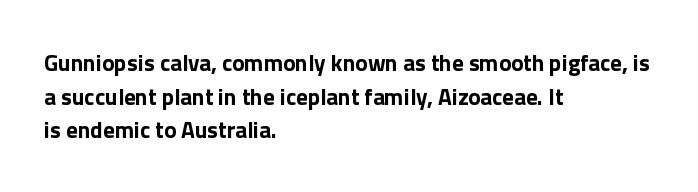
Q: Is the text bold? A: Yes.
Q: Is the text italic (slanted)? A: No, it is upright.
Q: Is the text underlined? A: No.
Q: How is the paragraph aligned? A: Left-aligned.
Q: Is the spacing between letters normal or unusually wide? A: Normal.
Q: Is the spacing between lines tight, normal or loose? A: Normal.
